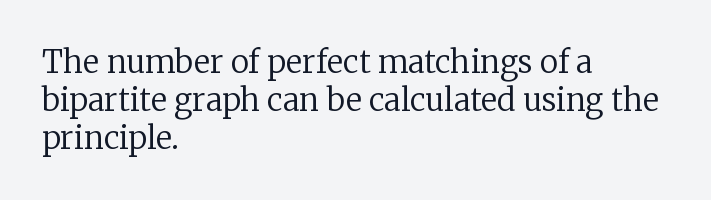
Letters rest on an invisible, unmarked baseline. A classic flush-left, rag-right setting is used for this passage. Posture: upright roman. Classification — serif. No heavy texture on the line: the type isn't bold. Short note: letters normally spaced.
